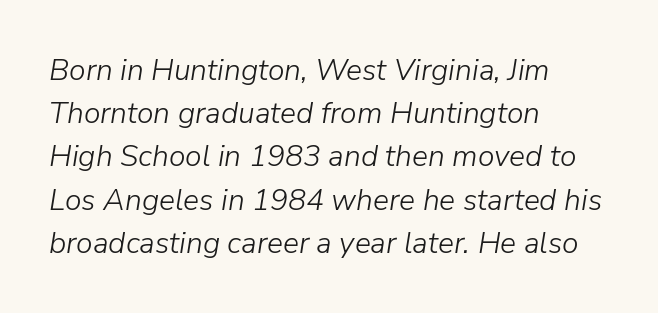
{"italic": "yes", "lean": "right", "slant_degrees": 9, "bold": "no", "weight": "light", "width": "normal", "stroke_contrast": "low", "x_height": "medium", "monospaced": "no", "underline": "no", "align": "left", "line_spacing": "normal", "line_spacing_ratio": 1.44, "letter_spacing": "normal", "letter_spacing_em": 0.0, "glyph_px": 30}
